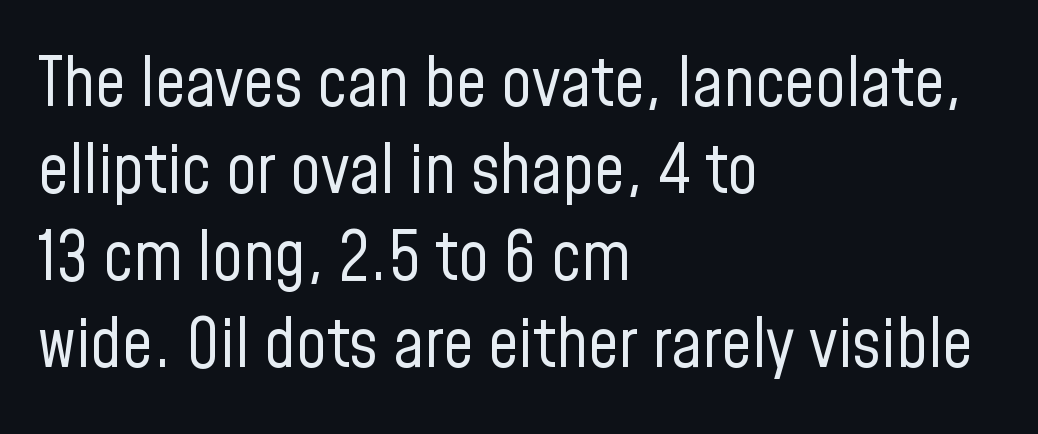
Q: Is the text bold? A: No.
Q: Is the text italic (slanted)? A: No, it is upright.
Q: Is the typeface a serif or a sans-serif typeface? A: Sans-serif.
Q: Is the text underlined? A: No.
Q: How is the paragraph aligned? A: Left-aligned.
Q: Is the spacing between letters normal or unusually wide? A: Normal.
Q: Is the spacing between lines tight, normal or loose? A: Normal.
Q: Width (condensed, normal, or wide)? A: Condensed.
Q: Stroke contrast? A: Low.
Q: x-height? A: Medium.
Q: Monospaced? A: No.
